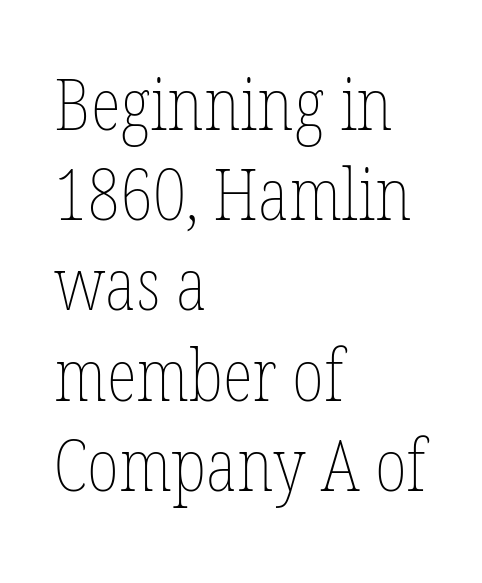
The image shows 71 px thin, condensed type, upright; set left-aligned, normal line spacing (1.27x), normal letter spacing, not underlined; low stroke contrast and a medium x-height.
